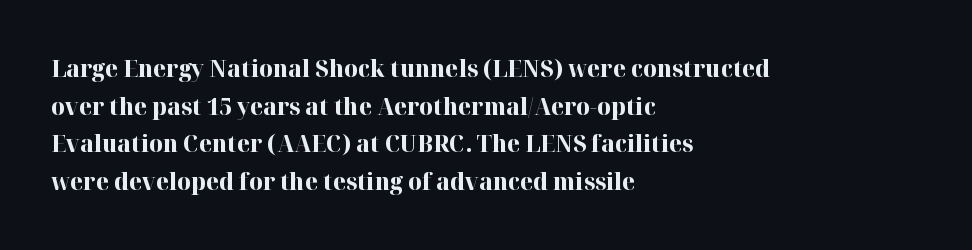
The image shows 24 px bold type, upright; set left-aligned, normal line spacing (1.57x), normal letter spacing, not underlined.
